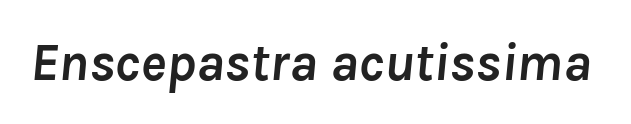
{"italic": "yes", "lean": "right", "slant_degrees": 8, "bold": "yes", "weight": "semibold", "width": "normal", "stroke_contrast": "low", "x_height": "medium", "monospaced": "no", "underline": "no", "letter_spacing": "normal", "letter_spacing_em": 0.0, "glyph_px": 54}
